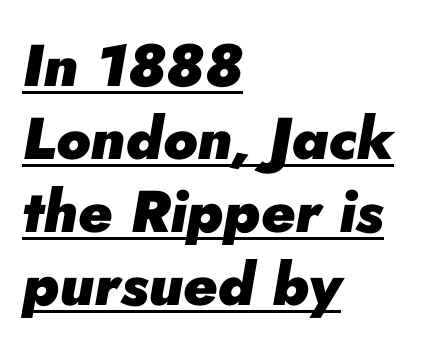
The image shows 59 px heavy type, italic (leaning right); set left-aligned, line spacing 1.24x, normal letter spacing, underlined; low stroke contrast and a small x-height.
